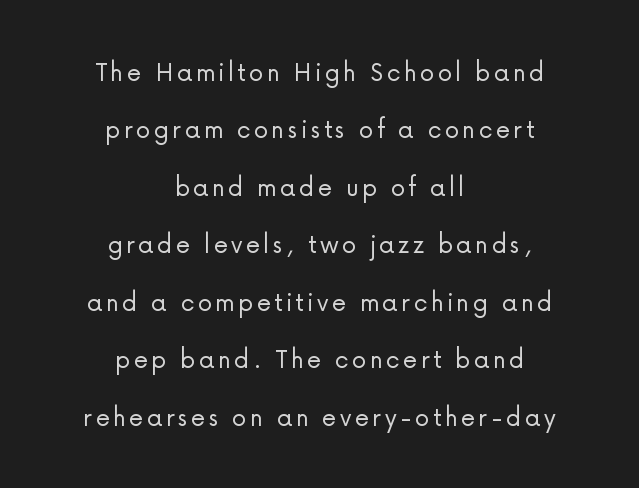
{"serif": "no", "italic": "no", "bold": "no", "weight": "light", "width": "normal", "stroke_contrast": "low", "x_height": "medium", "monospaced": "no", "underline": "no", "align": "center", "line_spacing": "loose", "line_spacing_ratio": 1.98, "glyph_px": 29}
